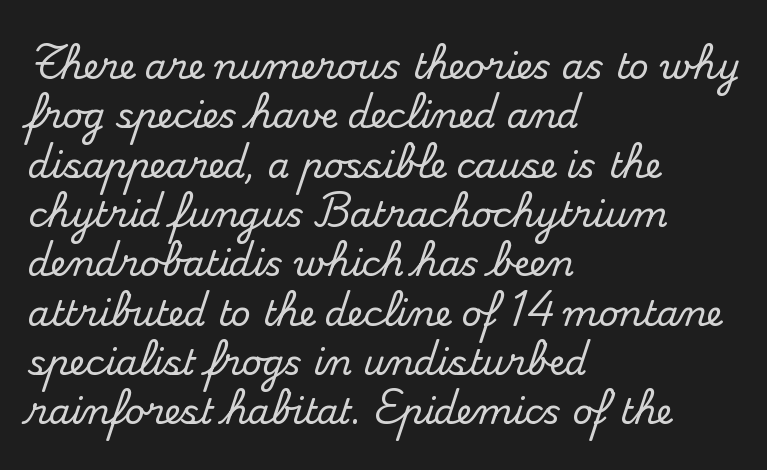
{"width": "normal", "stroke_contrast": "medium", "x_height": "small", "monospaced": "no", "underline": "no", "align": "left", "line_spacing": "normal", "line_spacing_ratio": 1.41, "letter_spacing": "normal", "letter_spacing_em": 0.0, "glyph_px": 35}
